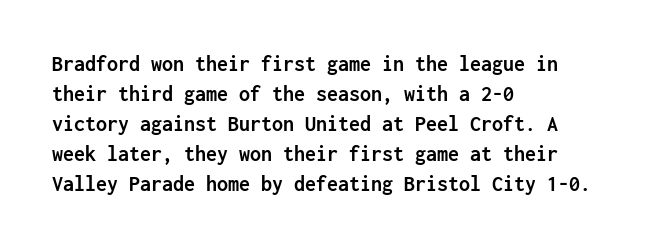
Q: Is the text bold? A: Yes.
Q: Is the text italic (slanted)? A: No, it is upright.
Q: Is the text underlined? A: No.
Q: How is the paragraph aligned? A: Left-aligned.
Q: Is the spacing between letters normal or unusually wide? A: Normal.
Q: Is the spacing between lines tight, normal or loose? A: Normal.
